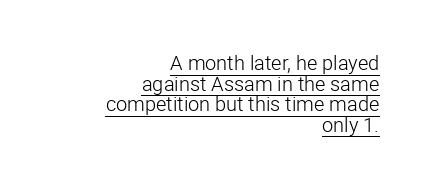
Q: Is the text bold? A: No.
Q: Is the text italic (slanted)? A: No, it is upright.
Q: Is the text underlined? A: Yes.
Q: How is the paragraph aligned? A: Right-aligned.
Q: Is the spacing between letters normal or unusually wide? A: Normal.
Q: Is the spacing between lines tight, normal or loose? A: Tight.
